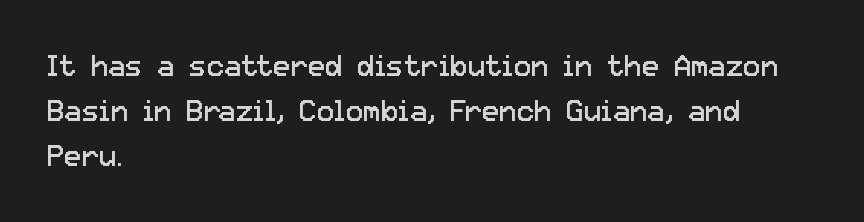
{"serif": "no", "italic": "no", "bold": "no", "weight": "regular", "width": "normal", "stroke_contrast": "low", "x_height": "medium", "monospaced": "no", "underline": "no", "align": "left", "line_spacing": "normal", "line_spacing_ratio": 1.55, "letter_spacing": "normal", "letter_spacing_em": 0.0, "glyph_px": 29}
